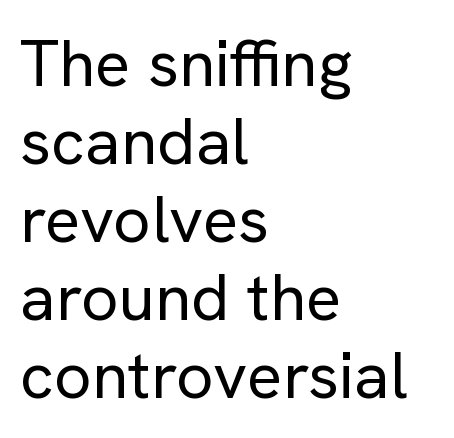
Q: Is the text bold? A: No.
Q: Is the text italic (slanted)? A: No, it is upright.
Q: Is the typeface a serif or a sans-serif typeface? A: Sans-serif.
Q: Is the text underlined? A: No.
Q: How is the paragraph aligned? A: Left-aligned.
Q: Is the spacing between letters normal or unusually wide? A: Normal.
Q: Width (condensed, normal, or wide)? A: Normal.
Q: Stroke contrast? A: Low.
Q: x-height? A: Medium.
Q: Monospaced? A: No.
